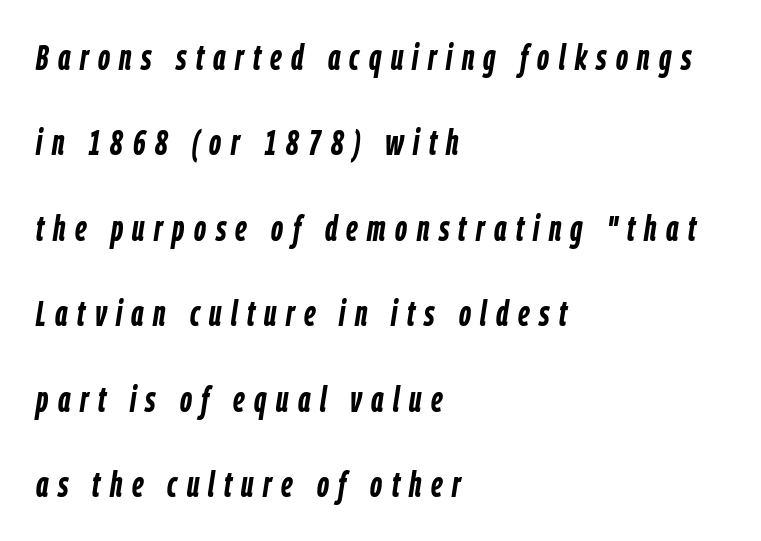
The face used here is proportionally spaced, like ordinary book or web type. Words appear elongated and porous because spacing is wide. These words are printed bold, with thick strokes throughout. Does the leading feel generous? Absolutely, it's lavish.
